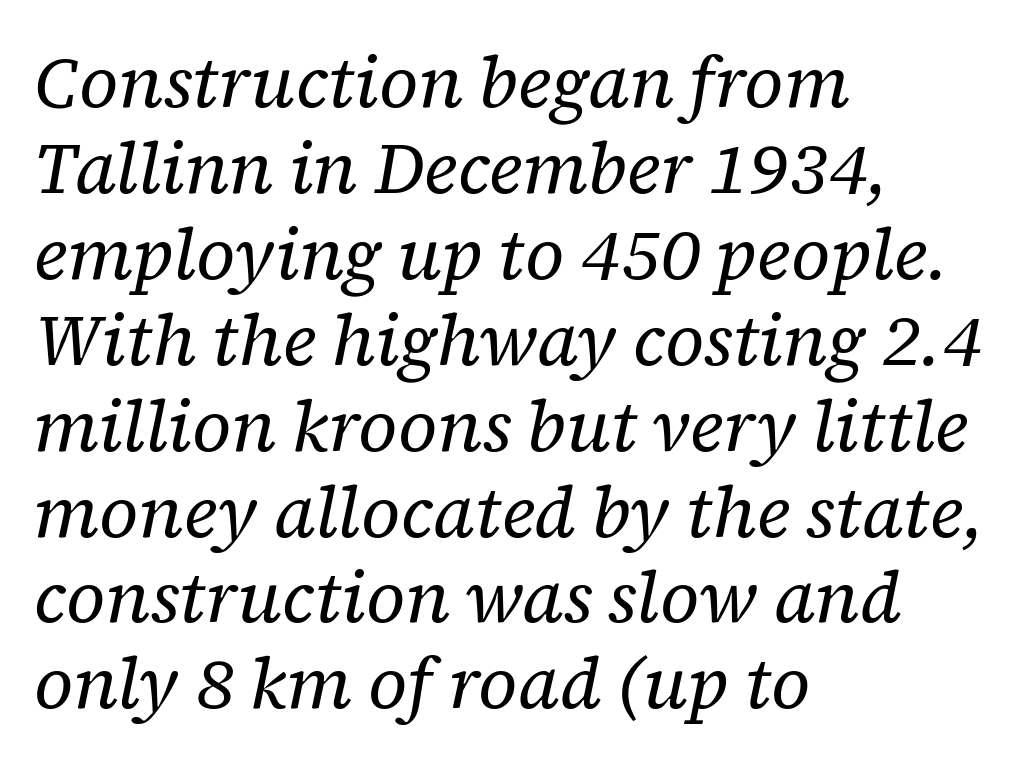
Q: Is the text bold? A: No.
Q: Is the text italic (slanted)? A: Yes, it leans right by about 12 degrees.
Q: Is the typeface a serif or a sans-serif typeface? A: Serif.
Q: Is the text underlined? A: No.
Q: How is the paragraph aligned? A: Left-aligned.
Q: Is the spacing between letters normal or unusually wide? A: Normal.
Q: Width (condensed, normal, or wide)? A: Normal.
Q: Stroke contrast? A: Low.
Q: x-height? A: Medium.
Q: Monospaced? A: No.
